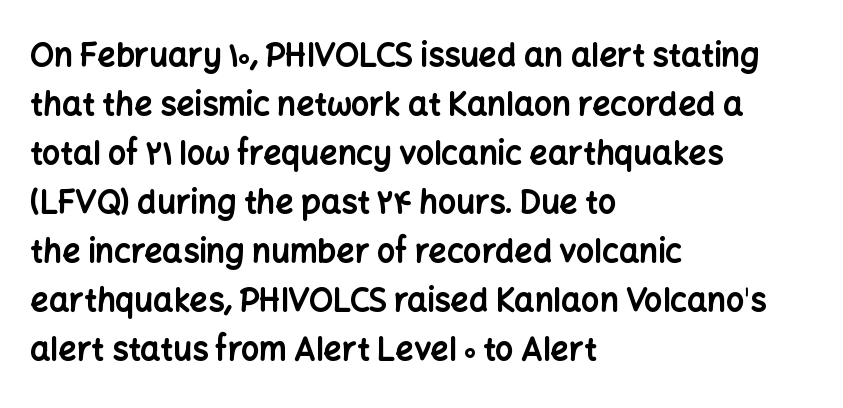
{"serif": "no", "italic": "no", "bold": "yes", "weight": "bold", "width": "normal", "stroke_contrast": "low", "x_height": "medium", "monospaced": "no", "underline": "no", "align": "left", "line_spacing": "normal", "line_spacing_ratio": 1.53, "letter_spacing": "normal", "letter_spacing_em": 0.0, "glyph_px": 32}
